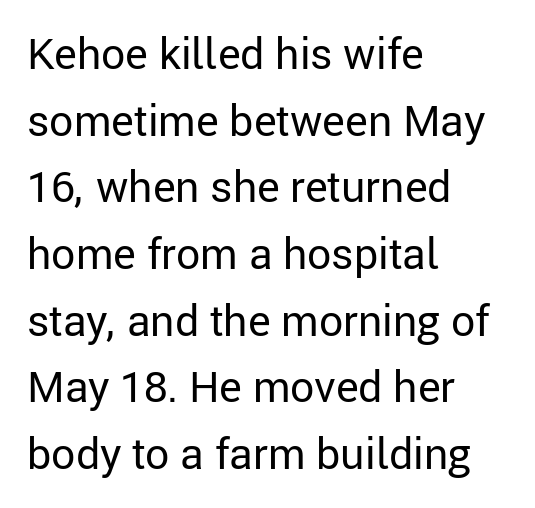
Q: Is the text bold? A: No.
Q: Is the text italic (slanted)? A: No, it is upright.
Q: Is the typeface a serif or a sans-serif typeface? A: Sans-serif.
Q: Is the text underlined? A: No.
Q: How is the paragraph aligned? A: Left-aligned.
Q: Is the spacing between letters normal or unusually wide? A: Normal.
Q: Is the spacing between lines tight, normal or loose? A: Normal.
Q: Width (condensed, normal, or wide)? A: Normal.
Q: Stroke contrast? A: Low.
Q: x-height? A: Medium.
Q: Monospaced? A: No.
